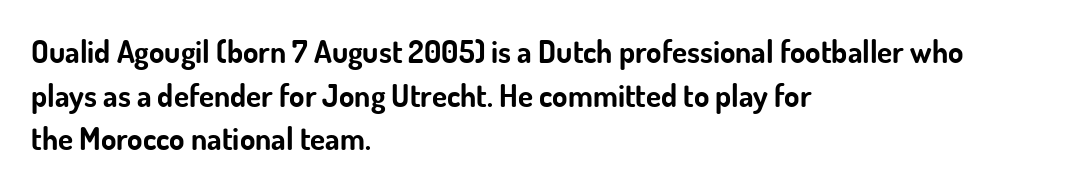
The image shows 31 px bold sans-serif type, upright; set left-aligned, normal line spacing (1.41x), normal letter spacing, not underlined; low stroke contrast and a small x-height.
